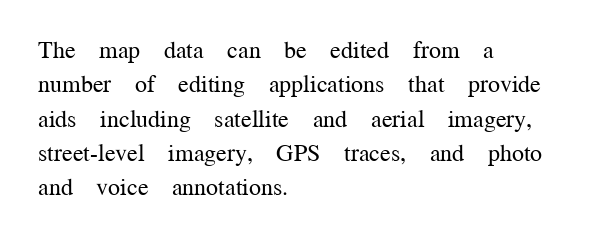
The image shows 24 px text type, upright; set left-aligned, normal line spacing (1.43x), normal letter spacing, not underlined.
